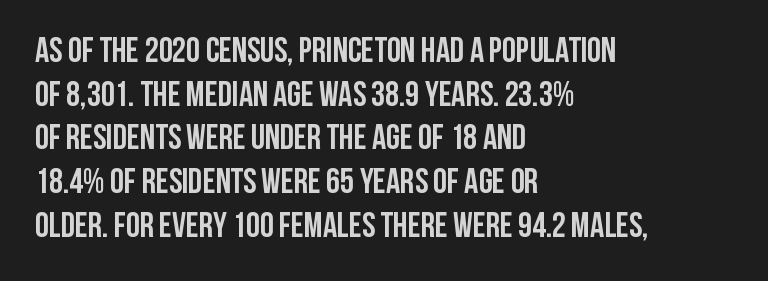
This sample keeps an unexceptional amount of space between lines. The passage shown has conventional tracking throughout. The face used here is a sans, in the tradition of grotesques and geometrics. The characters look thick and weighty, a clear bold.
